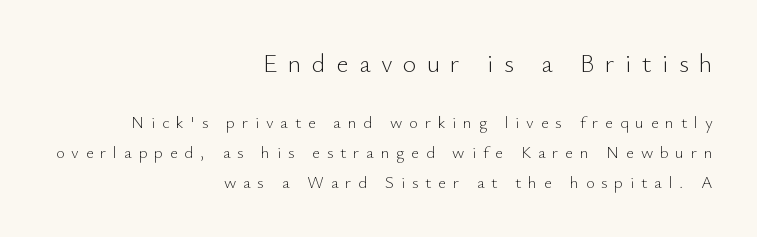
Q: Is the text bold? A: No.
Q: Is the text italic (slanted)? A: No, it is upright.
Q: Is the text underlined? A: No.
Q: How is the paragraph aligned? A: Right-aligned.
Q: Is the spacing between letters normal or unusually wide? A: Unusually wide.
Q: Which block of text is set in a larger size, the first (top) or the second (bottom)? A: The first (top) one.
